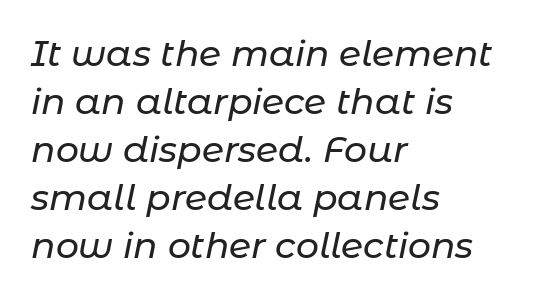
Q: Is the text italic (slanted)? A: Yes, it leans right by about 11 degrees.
Q: Is the text underlined? A: No.
Q: How is the paragraph aligned? A: Left-aligned.
Q: Is the spacing between letters normal or unusually wide? A: Normal.
Q: Is the spacing between lines tight, normal or loose? A: Normal.
Q: Width (condensed, normal, or wide)? A: Normal.
Q: Stroke contrast? A: Low.
Q: x-height? A: Medium.
Q: Monospaced? A: No.
